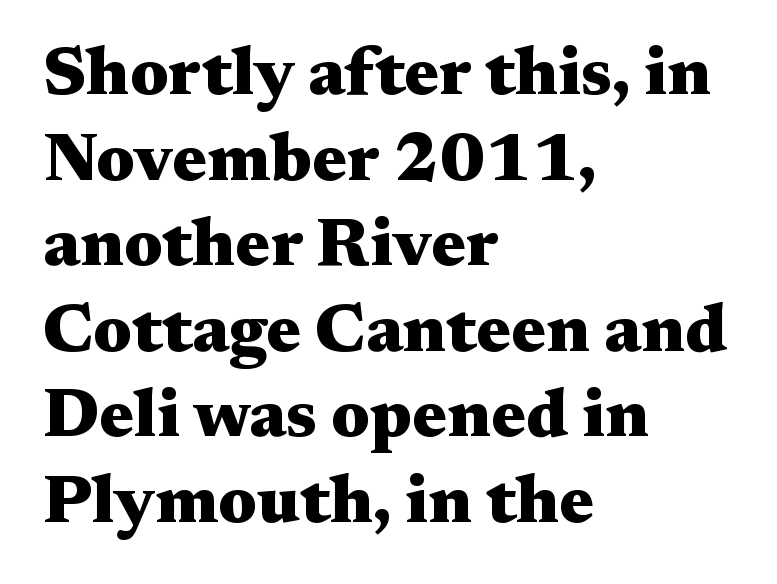
{"serif": "yes", "italic": "no", "bold": "yes", "weight": "heavy", "width": "wide", "stroke_contrast": "medium", "x_height": "medium", "monospaced": "no", "underline": "no", "align": "left", "line_spacing_ratio": 1.24, "letter_spacing": "normal", "letter_spacing_em": 0.0, "glyph_px": 69}
